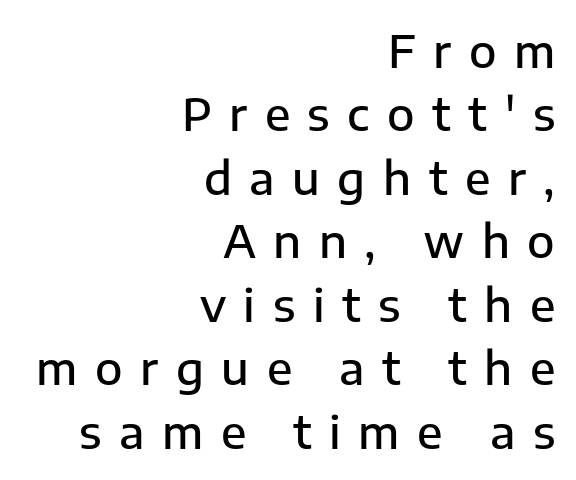
Compared with typical body copy, the letter spacing here is much looser. The letters advance in unequal steps, a hallmark of proportional type. The compositor pushed each line to the right boundary. Semibold letterforms, between regular and bold. The space beneath each line is pristine and unruled.
